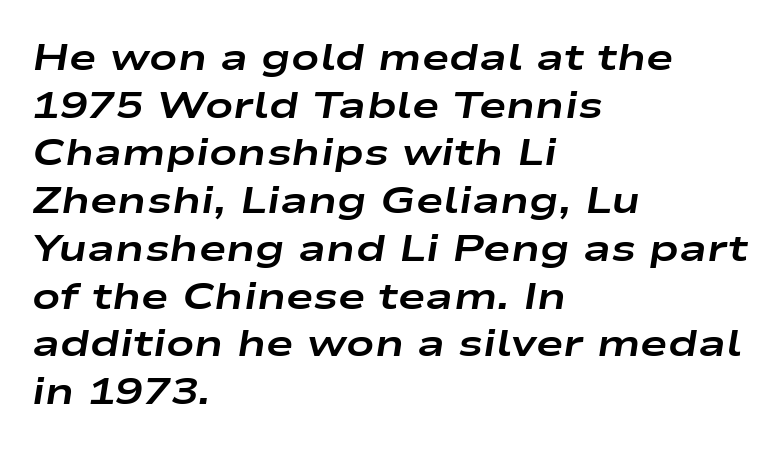
Q: Is the text bold? A: Yes.
Q: Is the text italic (slanted)? A: Yes, it leans right by about 9 degrees.
Q: Is the text underlined? A: No.
Q: How is the paragraph aligned? A: Left-aligned.
Q: Is the spacing between letters normal or unusually wide? A: Normal.
Q: Is the spacing between lines tight, normal or loose? A: Normal.
Q: Width (condensed, normal, or wide)? A: Wide.
Q: Stroke contrast? A: Low.
Q: x-height? A: Medium.
Q: Monospaced? A: No.
